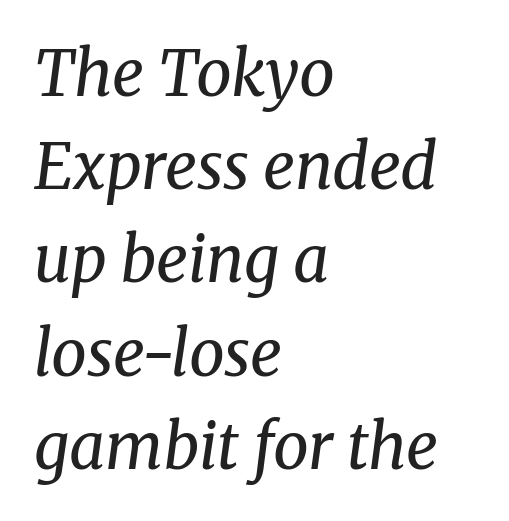
The image shows 63 px regular-weight serif type, italic (leaning right); set left-aligned, normal line spacing (1.48x), normal letter spacing, not underlined; medium stroke contrast and a medium x-height.
